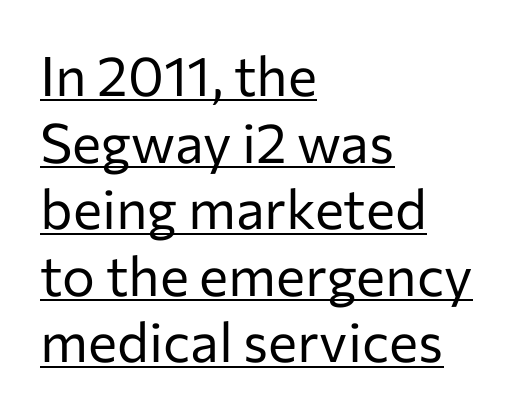
Tracking here is standard; glyphs follow each other at the usual distance. When letters stand straight like this, we call the style roman or upright. Varying glyph widths throughout — classic text-font behaviour. Note: no serifs on the glyphs. The words here are underlined.
